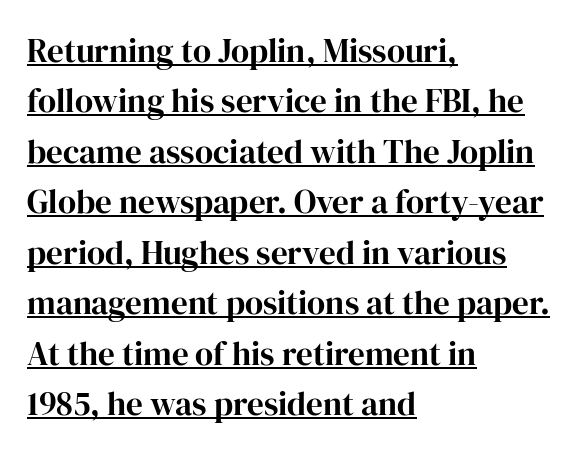
The image shows 33 px serif type, upright; set left-aligned, normal line spacing (1.53x), normal letter spacing, underlined; high stroke contrast and a medium x-height.
